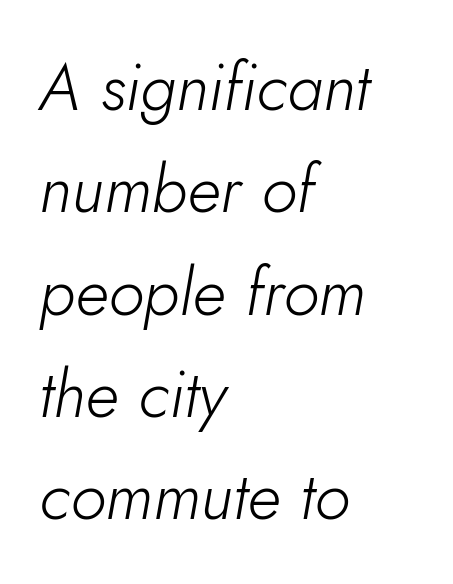
The image shows 66 px light type, italic (leaning right); set left-aligned, normal line spacing (1.55x), normal letter spacing, not underlined; low stroke contrast and a small x-height.
